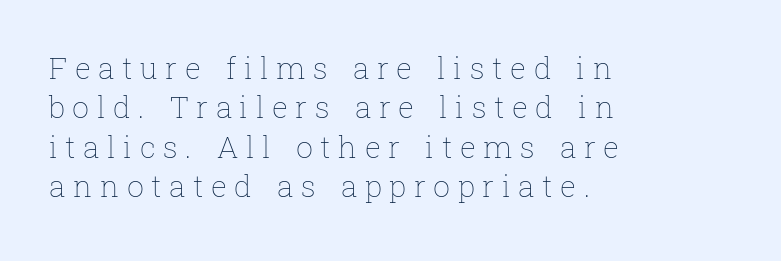
The strip under each line holds only bare page. The letters stand upright; this is a roman face. The compositor pushed each line to the left boundary. Think of a printed novel: that variable character pitch is what you see here. The weight tops out at a normal text grade. Characters follow at a spacing far wider than the type designer built in.
